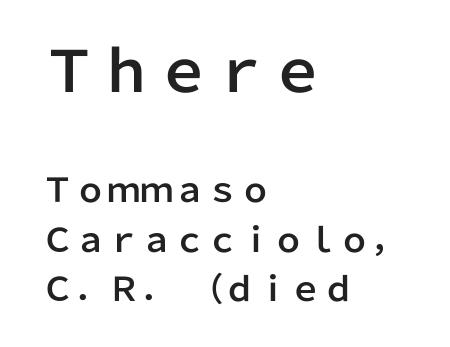
Nope, not italic — everything's standing straight. Nothing unusual about the tracking: characters are spaced as the font intends. Notice how descenders clear the ascenders below comfortably — that's standard leading. This sample is left-justified, so line endings fall wherever the words run out.
